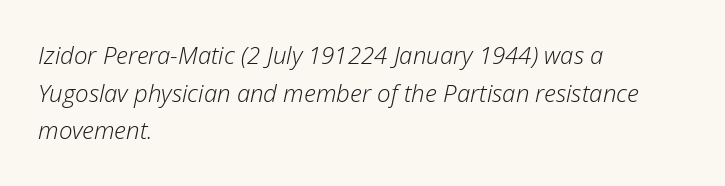
Which margin do the lines hug? The left one — the right edge is uneven. If you drew a line through each stem, it would be angled. Default kerning and tracking; the words read as compact shapes. Words float on clear page, feet unadorned. The strokes are not fattened; the text isn't bold. Normally led — the rows are evenly, conventionally spaced.
